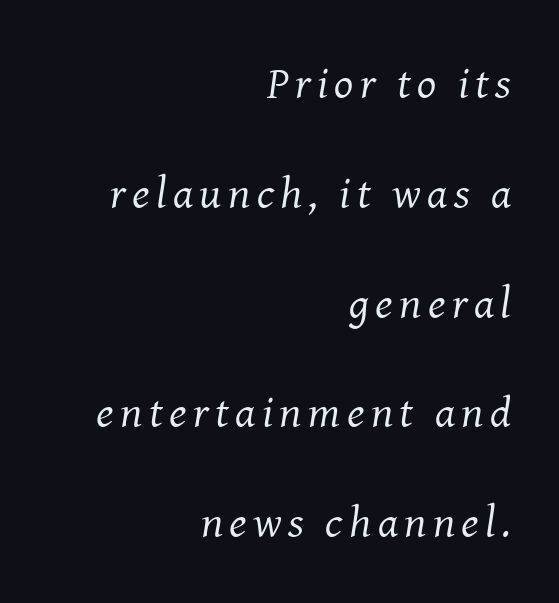
{"serif": "yes", "italic": "yes", "lean": "right", "slant_degrees": 8, "bold": "no", "weight": "regular", "width": "normal", "stroke_contrast": "medium", "x_height": "medium", "monospaced": "no", "underline": "no", "align": "right", "line_spacing": "loose", "line_spacing_ratio": 2.44, "glyph_px": 45}
